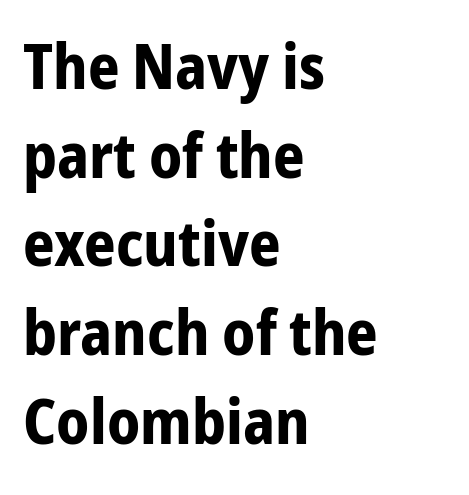
The line-height multiplier appears to be the usual default. Which margin do the lines hug? The left one — the right edge is uneven. The letters carry no serifs — their stems end cleanly without finishing strokes. Notice how the stems are strictly vertical — no italics here. Quick note: underline off.
